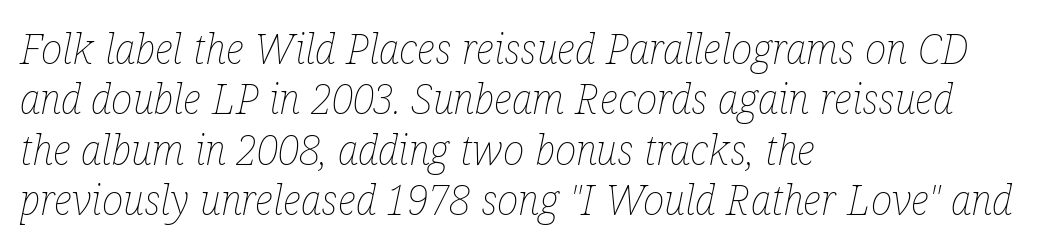
Default kerning and tracking; the words read as compact shapes. Each letter keeps its own natural width here, so spacing adapts to shape. No word sits above an underline. Is the type heavy? It reads as light-to-regular instead. These lines were composed using italics.
